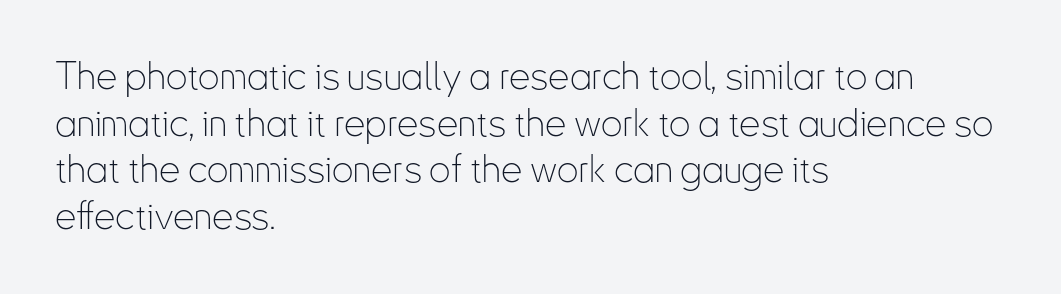
{"serif": "no", "italic": "no", "bold": "no", "weight": "thin", "width": "condensed", "stroke_contrast": "low", "x_height": "small", "monospaced": "no", "underline": "no", "align": "left", "line_spacing_ratio": 1.23, "letter_spacing": "normal", "letter_spacing_em": 0.0, "glyph_px": 38}
